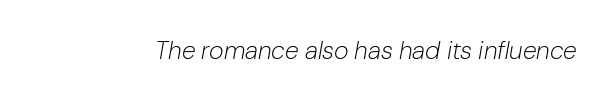
The weight would be labelled regular, book, light, or lighter still. Rendered with sloped, italic letterforms. Any mark beneath the type? The region is blank. A typesetter would call this zero additional tracking.
